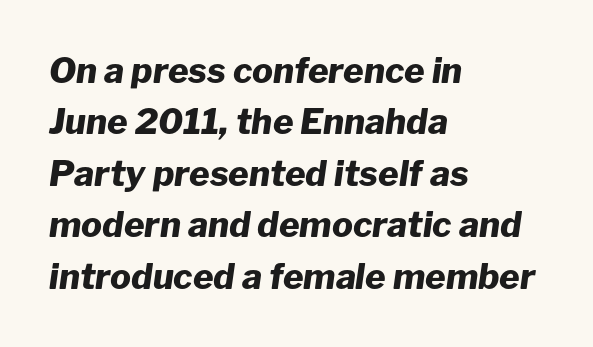
The image shows 35 px heavy type, italic (leaning right); set left-aligned, normal line spacing (1.47x), normal letter spacing, not underlined; low stroke contrast and a medium x-height.
